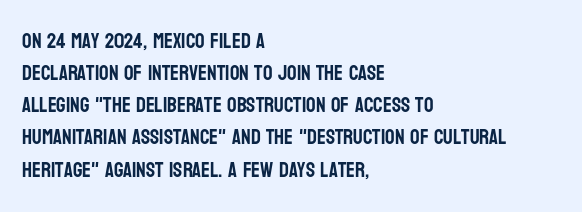
Layout note: lines flush left. The string is rendered with underlining switched off. The line texture is even and compact thanks to regular tracking. A roman cut, with each character standing at attention. The space between consecutive lines is moderate.
